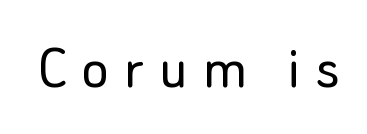
{"serif": "no", "italic": "no", "bold": "no", "weight": "light", "width": "normal", "stroke_contrast": "low", "x_height": "small", "monospaced": "no", "underline": "no", "letter_spacing": "wide", "letter_spacing_em": 0.23, "glyph_px": 66}
